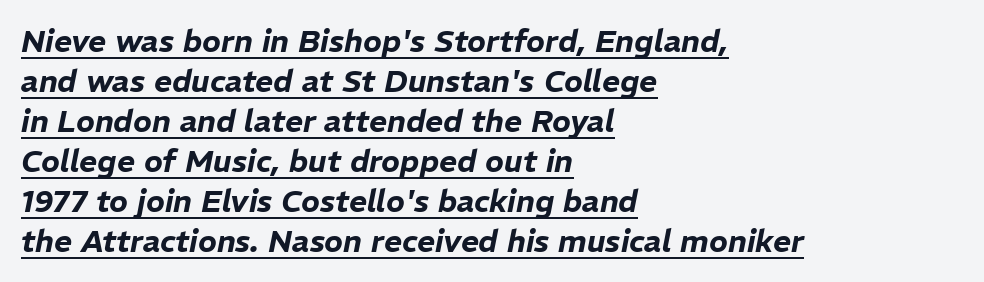
{"italic": "yes", "lean": "right", "slant_degrees": 11, "width": "normal", "stroke_contrast": "low", "x_height": "medium", "monospaced": "no", "underline": "yes", "align": "left", "line_spacing": "normal", "line_spacing_ratio": 1.29, "letter_spacing": "normal", "letter_spacing_em": 0.0, "glyph_px": 31}
